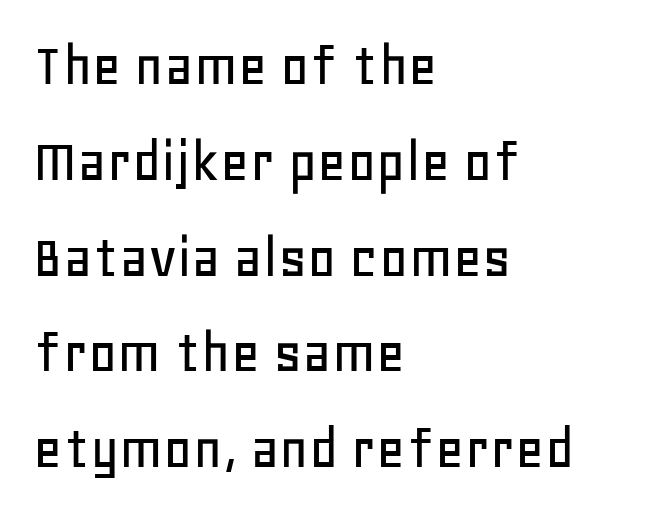
Q: Is the text italic (slanted)? A: No, it is upright.
Q: Is the typeface a serif or a sans-serif typeface? A: Sans-serif.
Q: Is the text underlined? A: No.
Q: How is the paragraph aligned? A: Left-aligned.
Q: Is the spacing between letters normal or unusually wide? A: Normal.
Q: Is the spacing between lines tight, normal or loose? A: Normal.
Q: Width (condensed, normal, or wide)? A: Normal.
Q: Stroke contrast? A: Low.
Q: x-height? A: Large.
Q: Monospaced? A: No.
